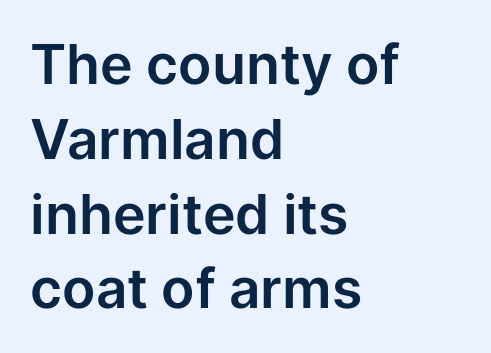
The image shows 55 px sans-serif type, upright; set left-aligned, normal line spacing (1.36x), normal letter spacing, not underlined; low stroke contrast and a medium x-height.
